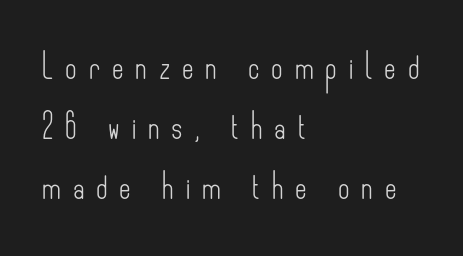
{"italic": "no", "bold": "no", "underline": "no", "align": "left", "line_spacing": "loose", "line_spacing_ratio": 2.4, "letter_spacing": "wide", "letter_spacing_em": 0.47, "glyph_px": 25}
